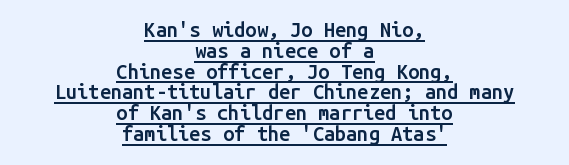
This is the regular roman posture of the typeface. The passage shown has conventional tracking throughout. A fair bit of extra ink — the face is semibold, not bold. The setting favours the middle, as headings and verse often do. A continuous stroke trails under the words, as in a hyperlink.
